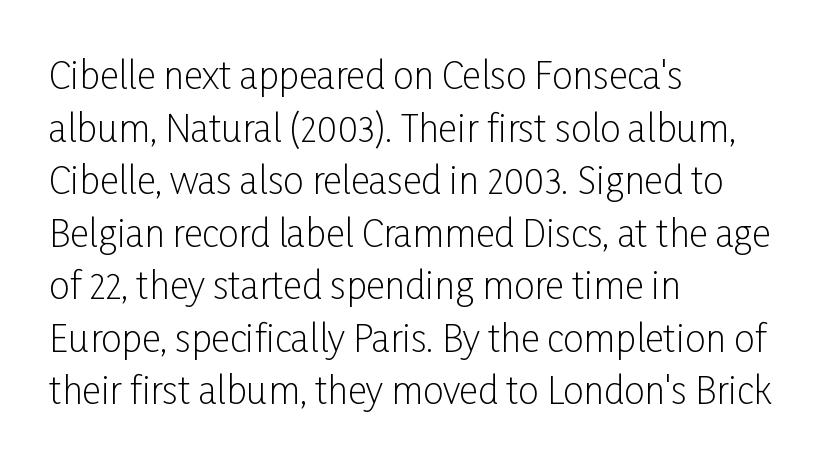
Q: Is the text bold? A: No.
Q: Is the text italic (slanted)? A: No, it is upright.
Q: Is the typeface a serif or a sans-serif typeface? A: Sans-serif.
Q: Is the text underlined? A: No.
Q: How is the paragraph aligned? A: Left-aligned.
Q: Is the spacing between letters normal or unusually wide? A: Normal.
Q: Is the spacing between lines tight, normal or loose? A: Normal.
Q: Width (condensed, normal, or wide)? A: Condensed.
Q: Stroke contrast? A: Low.
Q: x-height? A: Medium.
Q: Monospaced? A: No.
